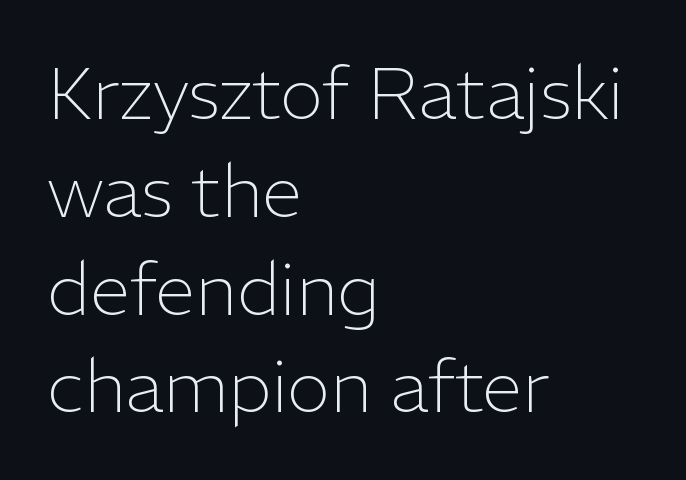
The image shows 73 px light sans-serif type, upright; set left-aligned, normal line spacing (1.34x), normal letter spacing, not underlined; low stroke contrast and a medium x-height.
